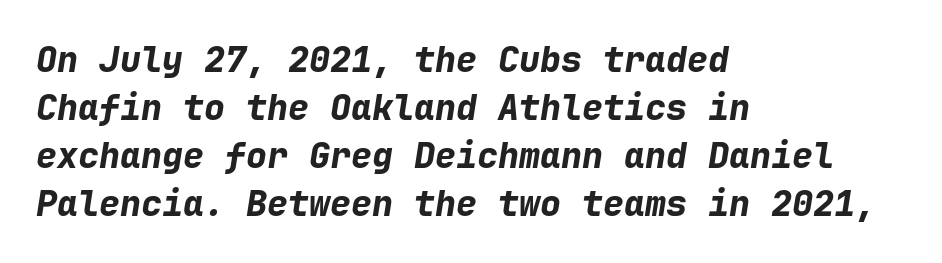
{"italic": "yes", "lean": "right", "slant_degrees": 9, "bold": "yes", "weight": "bold", "width": "normal", "stroke_contrast": "low", "x_height": "medium", "monospaced": "yes", "underline": "no", "align": "left", "line_spacing": "normal", "line_spacing_ratio": 1.37, "letter_spacing": "normal", "letter_spacing_em": 0.0, "glyph_px": 35}
